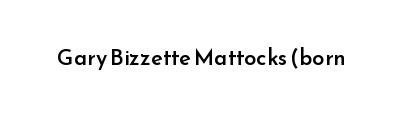
Q: Is the text bold? A: Semi-bold.
Q: Is the text italic (slanted)? A: No, it is upright.
Q: Is the text underlined? A: No.
Q: Is the spacing between letters normal or unusually wide? A: Normal.
